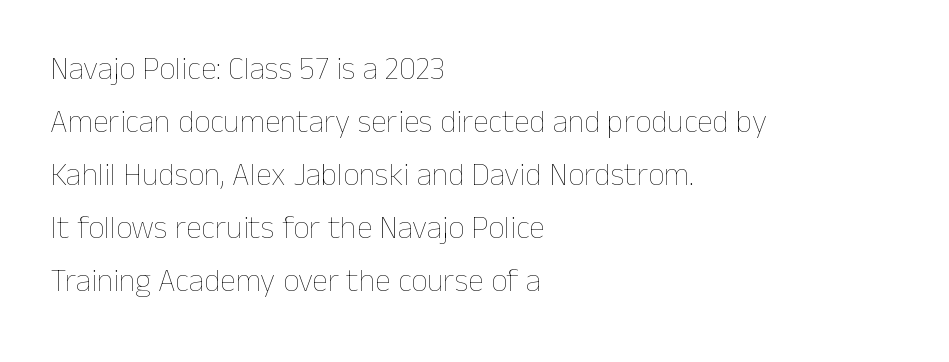
Vertical strokes here are truly vertical. Think of a printed novel: that variable character pitch is what you see here. What stands out about the letter spacing? Nothing — it is the standard amount. Heft: none added — not bold. The compositor pushed each line to the left boundary. These lines sit exactly where default settings would place them.
